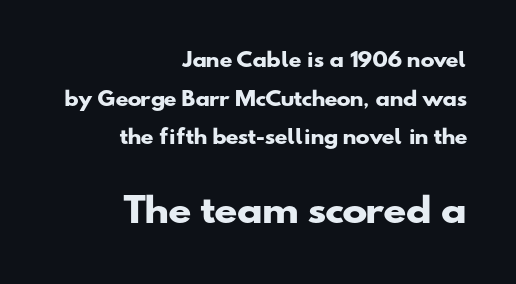
{"serif": "no", "bold": "yes", "weight": "heavy", "width": "wide", "stroke_contrast": "low", "x_height": "small", "monospaced": "no", "underline": "no", "align": "right", "line_spacing": "loose", "line_spacing_ratio": 2.03, "letter_spacing": "normal", "letter_spacing_em": 0.0, "larger_block": "second", "size_ratio": 1.79, "glyph_px": 34}
